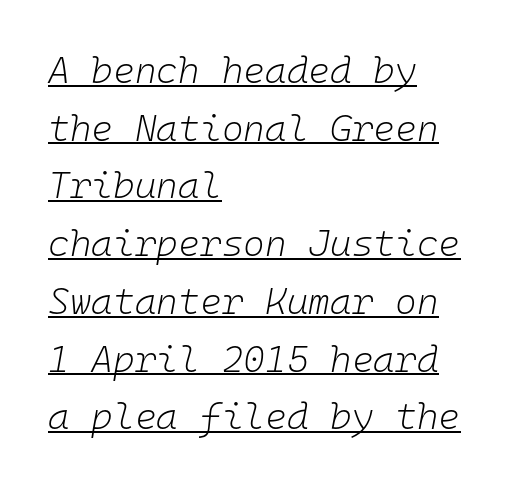
The image shows 37 px light type, italic (leaning right), monospaced; set left-aligned, normal line spacing (1.56x), normal letter spacing, underlined; low stroke contrast and a medium x-height.
